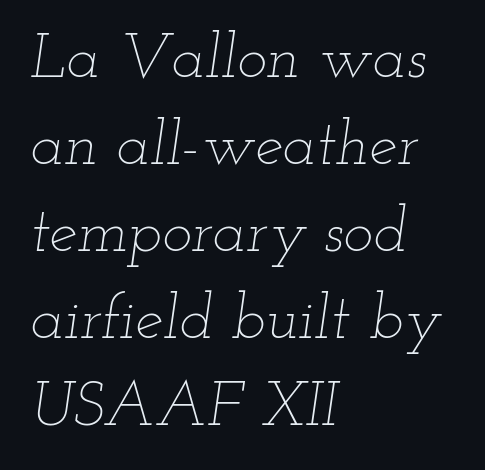
Q: Is the text bold? A: No.
Q: Is the text italic (slanted)? A: Yes, it leans right by about 12 degrees.
Q: Is the text underlined? A: No.
Q: How is the paragraph aligned? A: Left-aligned.
Q: Is the spacing between letters normal or unusually wide? A: Normal.
Q: Is the spacing between lines tight, normal or loose? A: Normal.
Q: Width (condensed, normal, or wide)? A: Wide.
Q: Stroke contrast? A: Low.
Q: x-height? A: Small.
Q: Monospaced? A: No.
